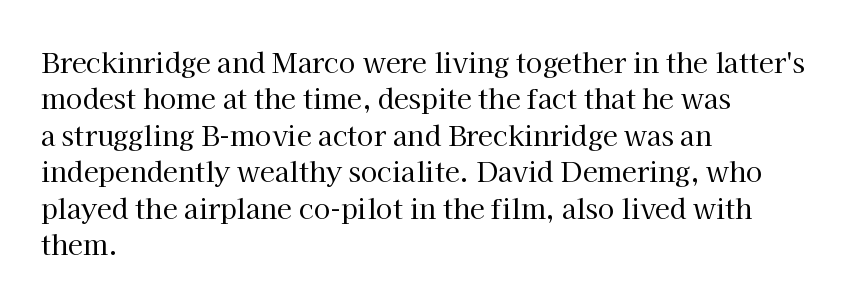
{"italic": "no", "bold": "no", "underline": "no", "align": "left", "line_spacing": "normal", "line_spacing_ratio": 1.35, "letter_spacing": "normal", "letter_spacing_em": 0.0, "glyph_px": 27}
